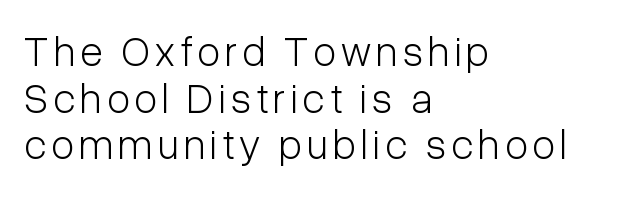
Each stroke keeps to a modest, everyday thickness or less. Visually the block forms a straight wall on the left and a jagged coastline on the right. The glyphs in this specimen are sans serif. Vertical spacing — tight.
